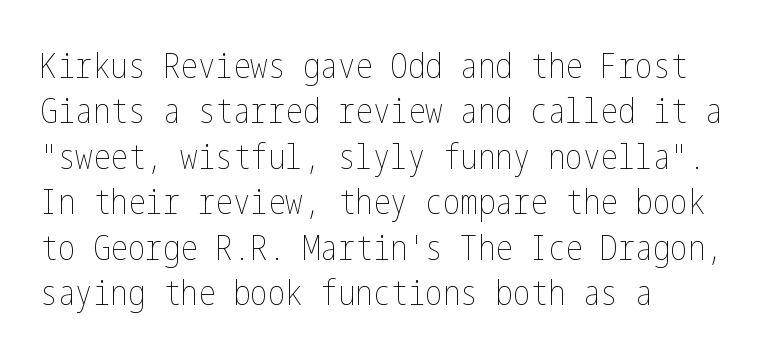
Q: Is the text bold? A: No.
Q: Is the text italic (slanted)? A: No, it is upright.
Q: Is the text underlined? A: No.
Q: How is the paragraph aligned? A: Left-aligned.
Q: Is the spacing between letters normal or unusually wide? A: Normal.
Q: Is the spacing between lines tight, normal or loose? A: Normal.
Q: Width (condensed, normal, or wide)? A: Condensed.
Q: Stroke contrast? A: Low.
Q: x-height? A: Medium.
